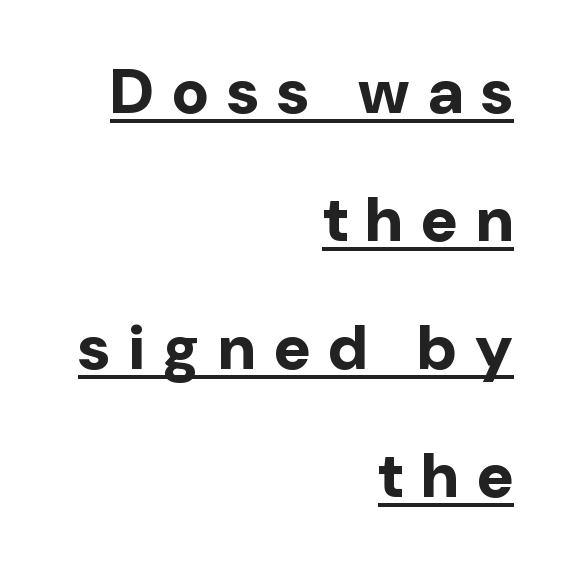
{"serif": "no", "italic": "no", "bold": "yes", "weight": "bold", "width": "normal", "stroke_contrast": "low", "x_height": "medium", "monospaced": "no", "underline": "yes", "align": "right", "line_spacing": "loose", "line_spacing_ratio": 2.03, "letter_spacing": "wide", "letter_spacing_em": 0.29, "glyph_px": 63}
